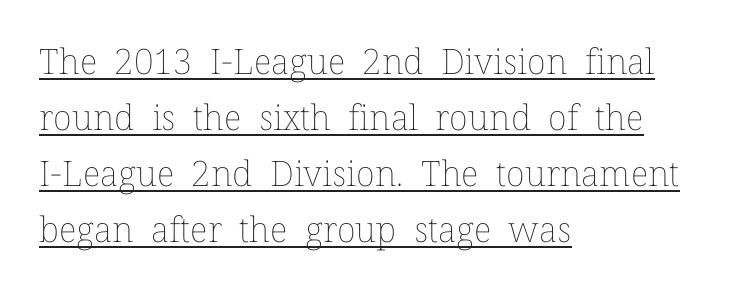
{"italic": "no", "bold": "no", "weight": "thin", "width": "normal", "stroke_contrast": "low", "x_height": "medium", "monospaced": "no", "underline": "yes", "align": "left", "line_spacing": "normal", "line_spacing_ratio": 1.6, "letter_spacing": "normal", "letter_spacing_em": 0.0, "glyph_px": 35}
